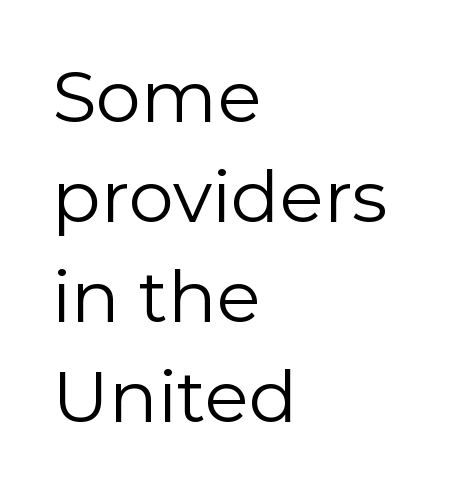
These lines keep a tight, regular rhythm from letter to letter. Stroke mass is kept to a normal reading level or below. Bare-footed words on every line. The compositor pushed each line to the left boundary. The specimen reads as upright at a glance. Do the characters align in a grid? No, the font is proportional.
